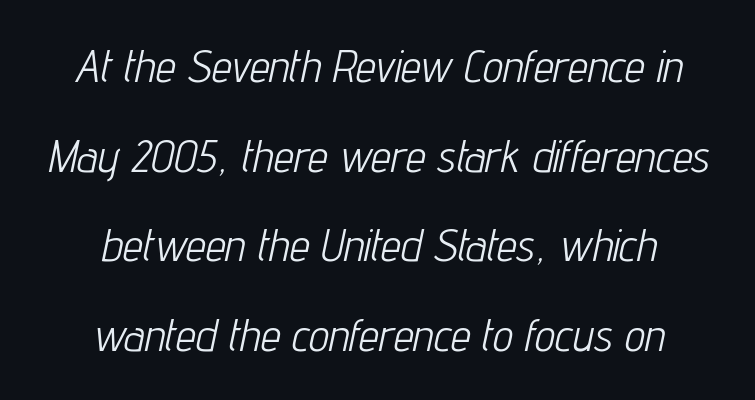
Varying glyph widths throughout — classic text-font behaviour. A quiet, ordinary-to-light weight characterises the typeface. Baseline-to-baseline distance is far greater than the letter height. A centered setting, common on invitations and titles, is used for this passage.
